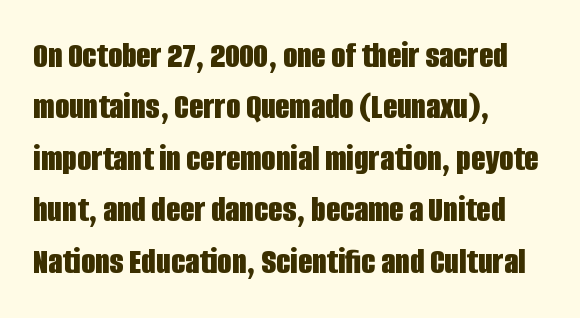
The image shows 37 px bold, condensed sans-serif type, upright; set left-aligned, normal line spacing (1.39x), normal letter spacing, not underlined; low stroke contrast and a large x-height.
